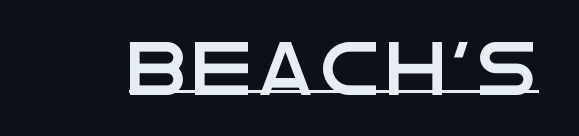
The image shows 53 px wide sans-serif type, upright; set underlined; low stroke contrast and a large x-height.
